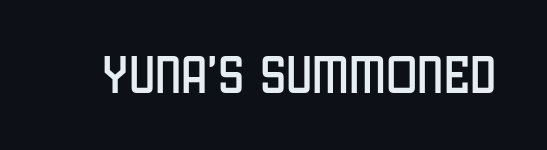
Descenders are the only things crossing below the line. Unlike italic type, these characters show no tilt at all. Is this a fixed-width face? No — the glyphs have proportional, varying widths. This is sans-serif lettering, the kind often seen on screens and signage. No extra tracking has been applied to these lines.
